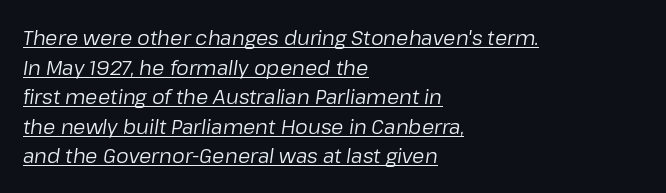
Q: Is the text bold? A: No.
Q: Is the text italic (slanted)? A: Yes, it leans right by about 8 degrees.
Q: Is the text underlined? A: Yes.
Q: How is the paragraph aligned? A: Left-aligned.
Q: Is the spacing between letters normal or unusually wide? A: Normal.
Q: Is the spacing between lines tight, normal or loose? A: Normal.
